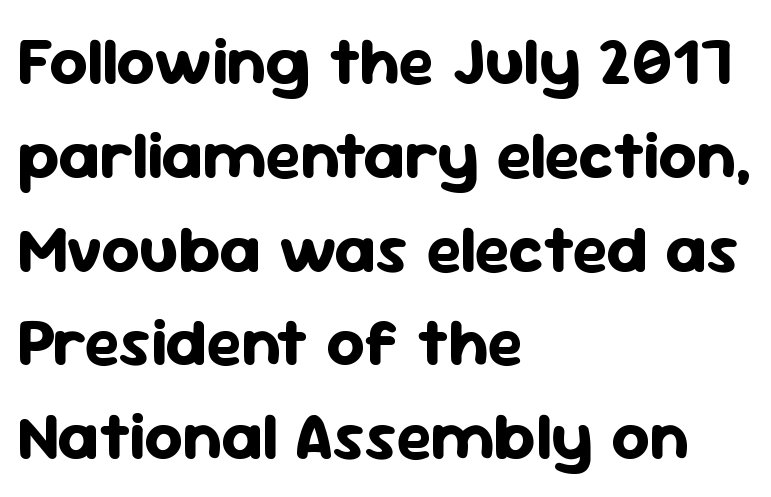
The image shows 67 px bold sans-serif type, upright; set left-aligned, normal line spacing (1.4x), normal letter spacing, not underlined; low stroke contrast and a medium x-height.
